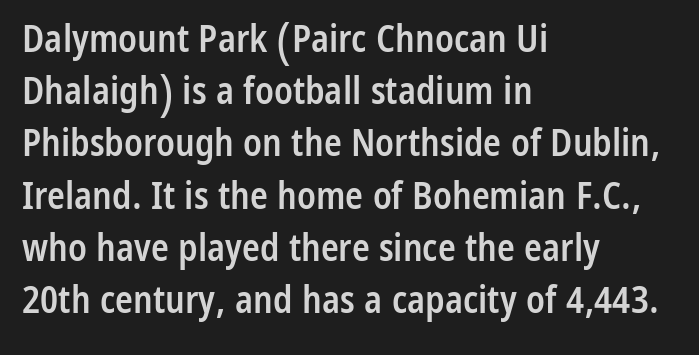
Inter-character spacing is left at the font's built-in metrics. Looks like regular typesetting: each glyph gets only the width it needs. Semibold letterforms, between regular and bold. Rule under the text: the space is simply empty. The letters carry no serifs — their stems end cleanly without finishing strokes. Quick note: interline space is typical.
